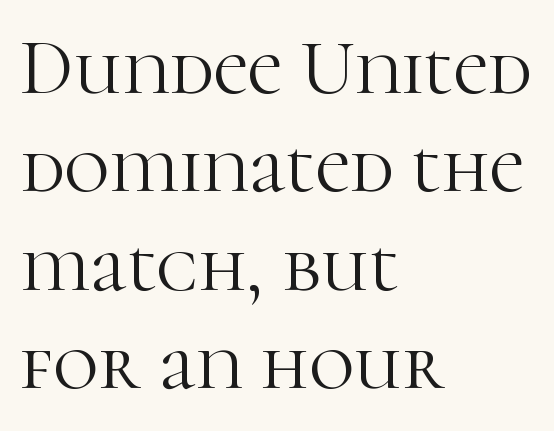
Q: Is the text bold? A: No.
Q: Is the text italic (slanted)? A: No, it is upright.
Q: Is the typeface a serif or a sans-serif typeface? A: Serif.
Q: Is the text underlined? A: No.
Q: How is the paragraph aligned? A: Left-aligned.
Q: Is the spacing between letters normal or unusually wide? A: Normal.
Q: Is the spacing between lines tight, normal or loose? A: Normal.
Q: Width (condensed, normal, or wide)? A: Normal.
Q: Stroke contrast? A: High.
Q: x-height? A: Medium.
Q: Monospaced? A: No.
